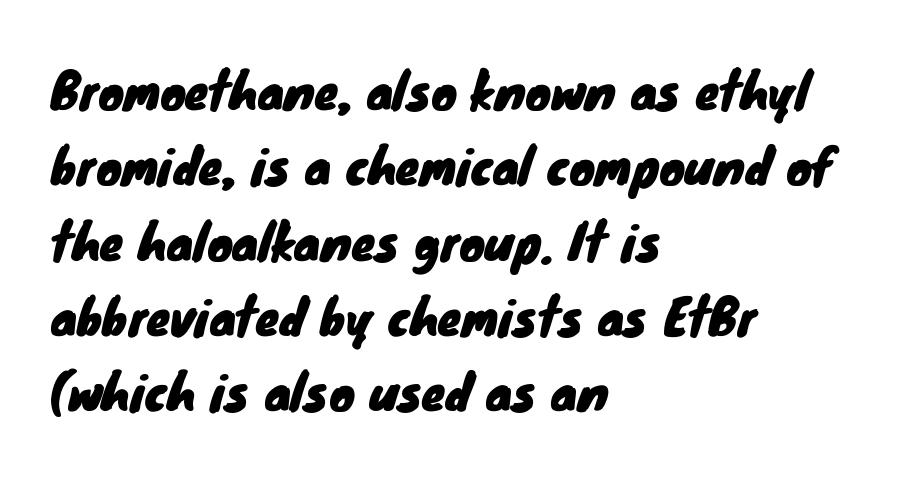
Q: Is the typeface a serif or a sans-serif typeface? A: Sans-serif.
Q: Is the text underlined? A: No.
Q: How is the paragraph aligned? A: Left-aligned.
Q: Is the spacing between letters normal or unusually wide? A: Normal.
Q: Is the spacing between lines tight, normal or loose? A: Normal.
Q: Width (condensed, normal, or wide)? A: Normal.
Q: Stroke contrast? A: Low.
Q: x-height? A: Small.
Q: Monospaced? A: No.
